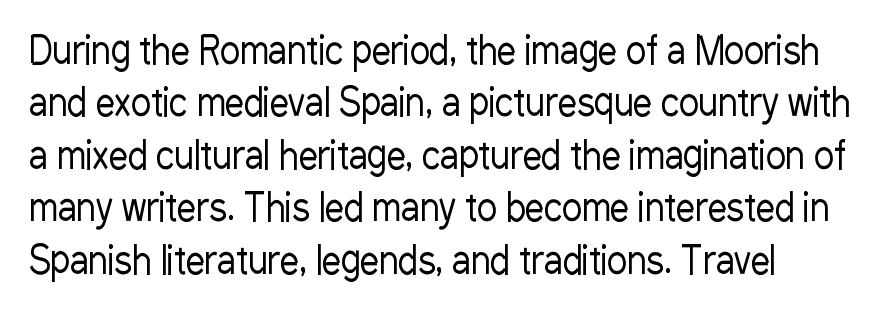
The image shows 38 px regular-weight, condensed sans-serif type, upright; set left-aligned, normal line spacing (1.38x), normal letter spacing, not underlined; low stroke contrast and a medium x-height.
